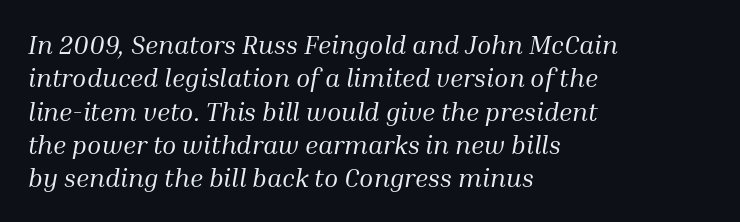
The image shows 26 px text type, italic (leaning right); set left-aligned, normal line spacing (1.28x), normal letter spacing, not underlined.
